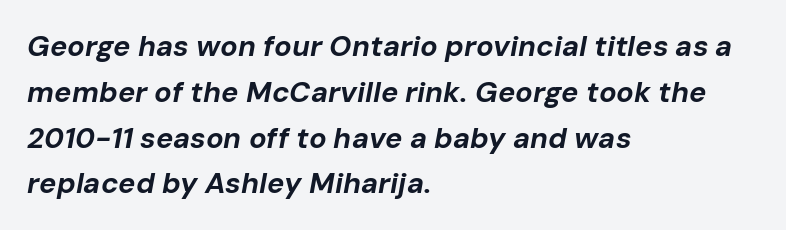
{"italic": "yes", "lean": "right", "slant_degrees": 10, "bold": "yes", "weight": "bold", "width": "normal", "stroke_contrast": "low", "x_height": "medium", "monospaced": "no", "underline": "no", "align": "left", "line_spacing": "normal", "line_spacing_ratio": 1.58, "letter_spacing": "normal", "letter_spacing_em": 0.0, "glyph_px": 29}
